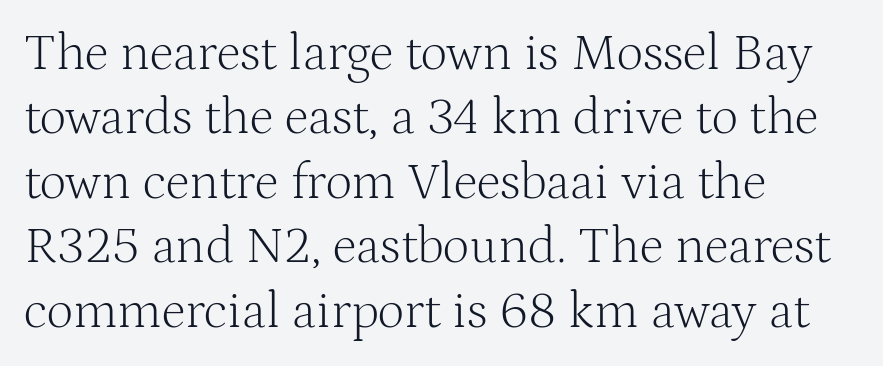
Q: Is the text bold? A: No.
Q: Is the text italic (slanted)? A: No, it is upright.
Q: Is the typeface a serif or a sans-serif typeface? A: Serif.
Q: Is the text underlined? A: No.
Q: How is the paragraph aligned? A: Left-aligned.
Q: Is the spacing between letters normal or unusually wide? A: Normal.
Q: Width (condensed, normal, or wide)? A: Normal.
Q: Stroke contrast? A: Medium.
Q: x-height? A: Medium.
Q: Monospaced? A: No.
